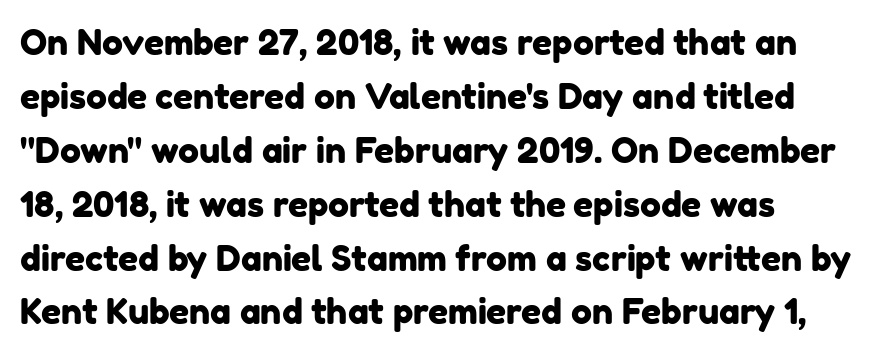
Q: Is the typeface a serif or a sans-serif typeface? A: Sans-serif.
Q: Is the text underlined? A: No.
Q: Is the spacing between letters normal or unusually wide? A: Normal.
Q: Is the spacing between lines tight, normal or loose? A: Normal.
Q: Width (condensed, normal, or wide)? A: Normal.
Q: Stroke contrast? A: Low.
Q: x-height? A: Medium.
Q: Monospaced? A: No.
